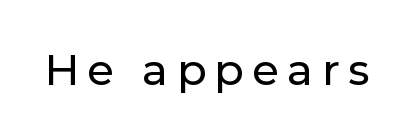
{"serif": "no", "italic": "no", "width": "normal", "stroke_contrast": "low", "x_height": "medium", "monospaced": "no", "underline": "no", "letter_spacing": "wide", "letter_spacing_em": 0.2, "glyph_px": 43}
